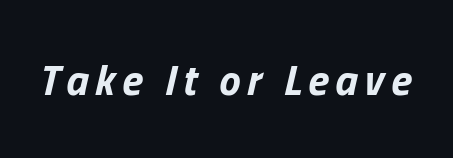
The foot of each line stays bare and open. Emphasis-style slanted type is in use. The letters advance in unequal steps, a hallmark of proportional type. The characters look thick and weighty, a clear bold.
